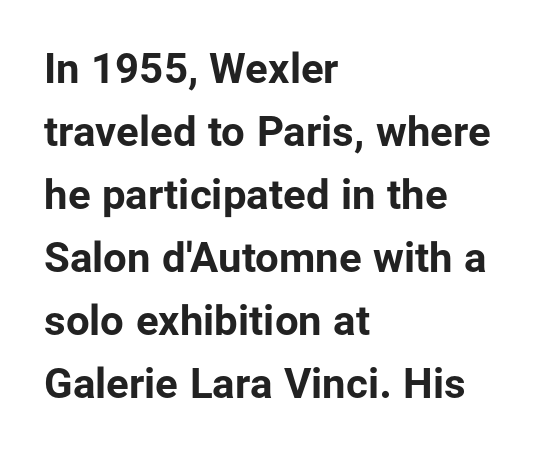
The font family rendered here belongs to the sans-serif group. Honestly, the row spacing looks completely unremarkable. The specimen reads as upright at a glance. Heavy, bold letterforms. A typesetter would call this zero additional tracking.
